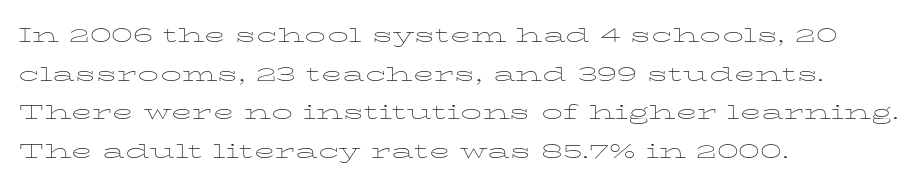
The image shows 28 px thin, wide type, upright; set left-aligned, normal line spacing (1.38x), normal letter spacing, not underlined; low stroke contrast and a medium x-height.
